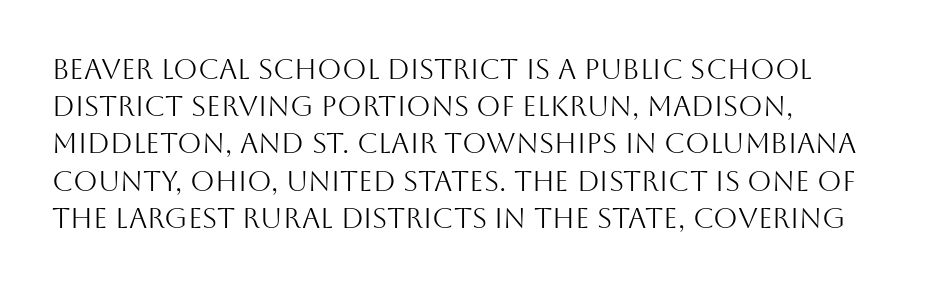
{"serif": "no", "italic": "no", "bold": "no", "weight": "light", "width": "normal", "stroke_contrast": "medium", "x_height": "large", "monospaced": "no", "underline": "no", "align": "left", "line_spacing": "normal", "line_spacing_ratio": 1.33, "letter_spacing": "normal", "letter_spacing_em": 0.0, "glyph_px": 28}
